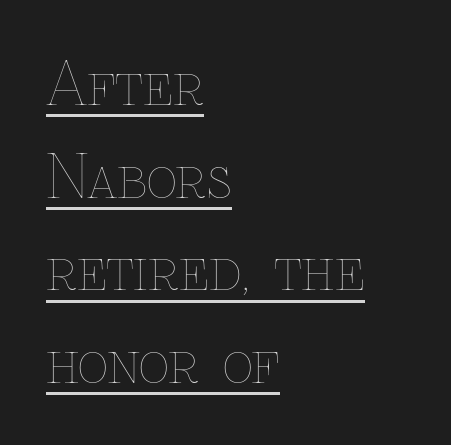
{"italic": "no", "bold": "no", "weight": "thin", "width": "normal", "stroke_contrast": "low", "x_height": "medium", "monospaced": "no", "underline": "yes", "align": "left", "line_spacing": "normal", "line_spacing_ratio": 1.57, "letter_spacing": "normal", "letter_spacing_em": 0.0, "glyph_px": 59}
